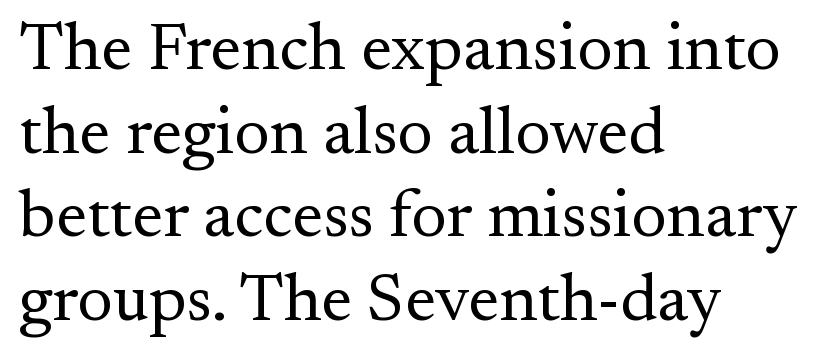
The image shows 67 px regular-weight serif type, upright; set left-aligned, normal line spacing (1.25x), normal letter spacing, not underlined; medium stroke contrast and a small x-height.
